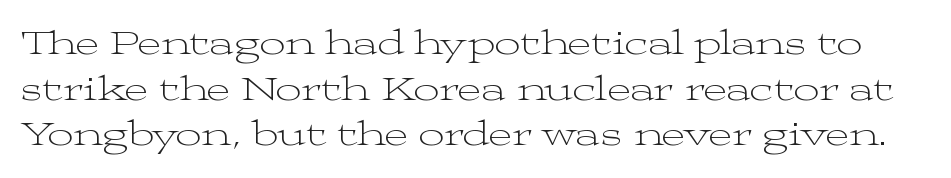
{"serif": "yes", "italic": "no", "bold": "no", "weight": "light", "width": "wide", "stroke_contrast": "medium", "x_height": "medium", "monospaced": "no", "underline": "no", "line_spacing": "normal", "line_spacing_ratio": 1.27, "letter_spacing": "normal", "letter_spacing_em": 0.0, "glyph_px": 36}
